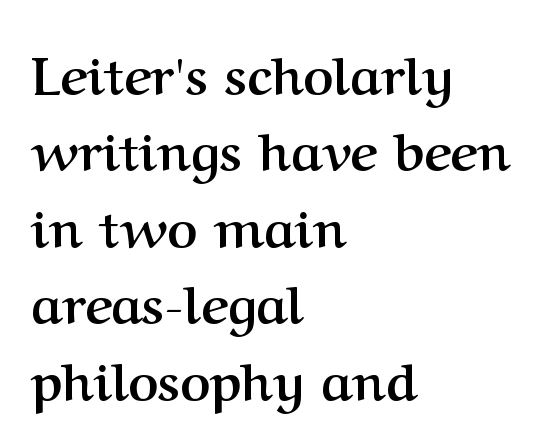
Rendered with straight, roman letterforms. The typesetting leans heavy: a genuine bold. Vertically, the passage feels balanced, rows spaced as you'd expect. Descender tails drop into unmarked territory.
